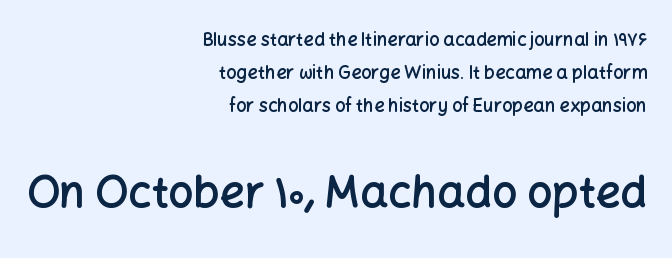
Q: Is the text bold? A: Semi-bold.
Q: Is the text italic (slanted)? A: No, it is upright.
Q: Is the typeface a serif or a sans-serif typeface? A: Sans-serif.
Q: Is the text underlined? A: No.
Q: How is the paragraph aligned? A: Right-aligned.
Q: Is the spacing between letters normal or unusually wide? A: Normal.
Q: Which block of text is set in a larger size, the first (top) or the second (bottom)? A: The second (bottom) one.
Q: Width (condensed, normal, or wide)? A: Normal.
Q: Stroke contrast? A: Low.
Q: x-height? A: Medium.
Q: Monospaced? A: No.
